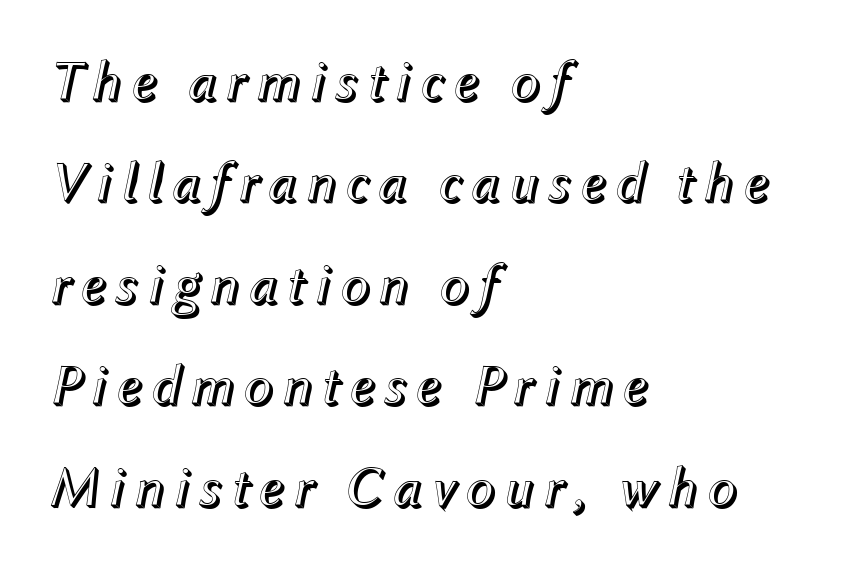
{"italic": "yes", "lean": "right", "slant_degrees": 12, "width": "normal", "x_height": "medium", "monospaced": "no", "underline": "no", "align": "left", "line_spacing_ratio": 1.78, "glyph_px": 57}
